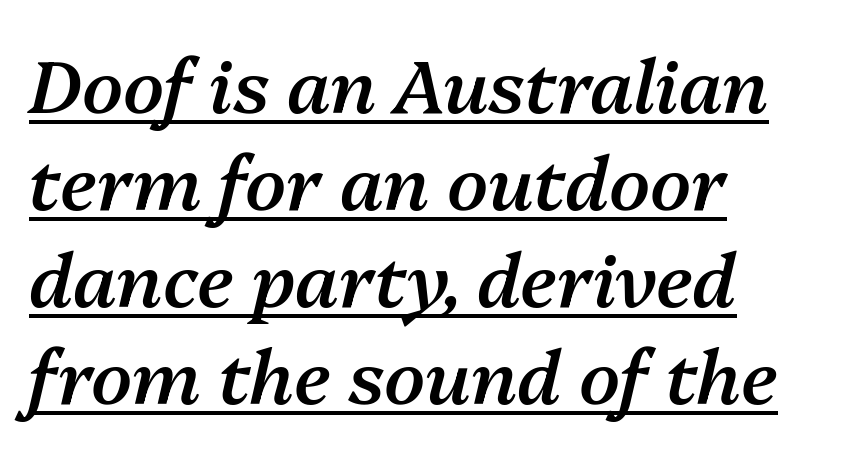
Q: Is the text bold? A: Semi-bold.
Q: Is the text italic (slanted)? A: Yes, it leans right by about 13 degrees.
Q: Is the text underlined? A: Yes.
Q: How is the paragraph aligned? A: Left-aligned.
Q: Is the spacing between letters normal or unusually wide? A: Normal.
Q: Is the spacing between lines tight, normal or loose? A: Normal.
Q: Width (condensed, normal, or wide)? A: Normal.
Q: Stroke contrast? A: Medium.
Q: x-height? A: Medium.
Q: Monospaced? A: No.
